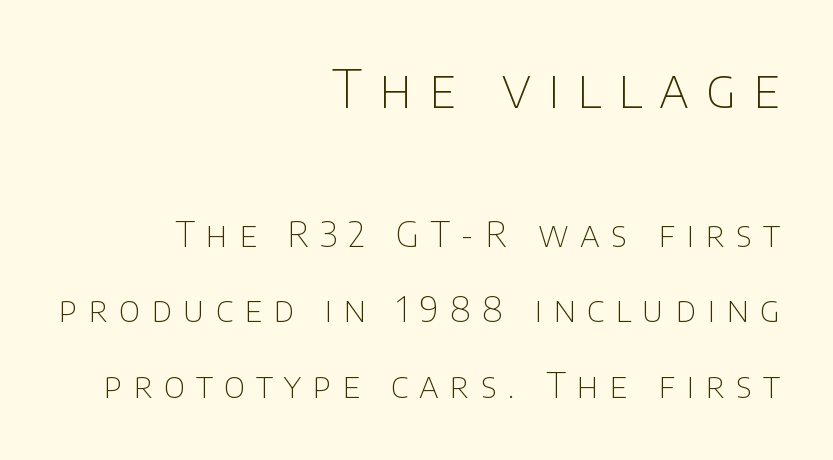
The image shows 53 px thin sans-serif type, upright; set right-aligned, loose line spacing (2.16x), unusually wide letter spacing (+0.32 em), not underlined; the first (top) block is 1.51x larger; low stroke contrast and a large x-height.
